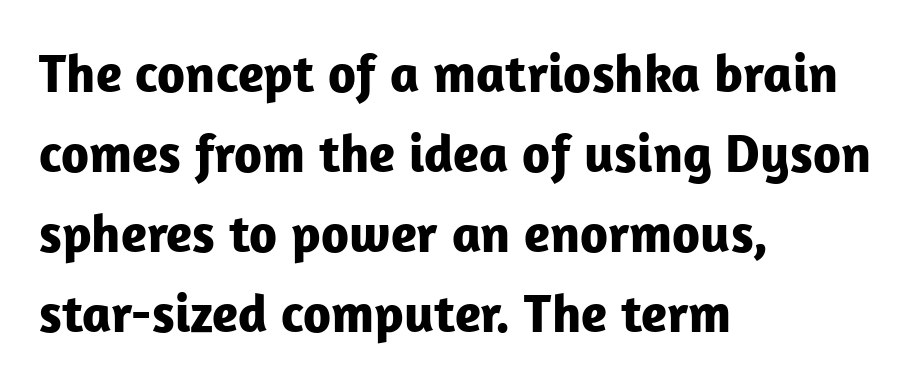
{"serif": "no", "italic": "no", "bold": "yes", "weight": "bold", "width": "normal", "stroke_contrast": "low", "x_height": "medium", "monospaced": "no", "underline": "no", "align": "left", "line_spacing": "normal", "line_spacing_ratio": 1.48, "letter_spacing": "normal", "letter_spacing_em": 0.0, "glyph_px": 54}
